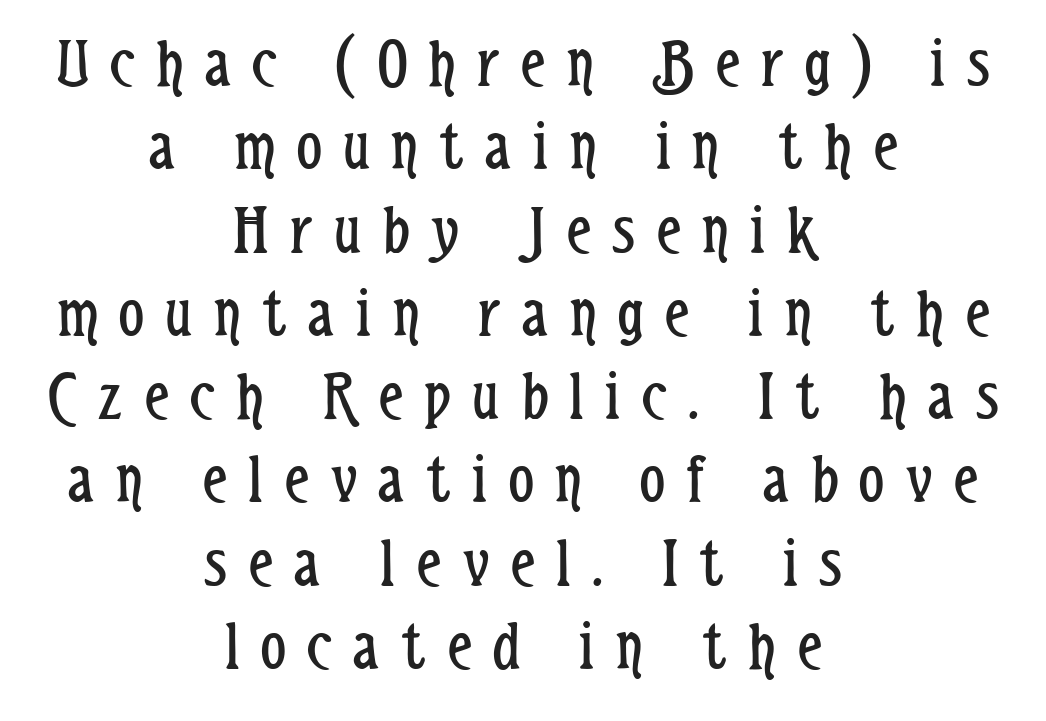
A clean baseline with only descenders dipping below it. You can tell from the bare stems that sans-serif type was used. Centered paragraph, ragged on both sides. A roman cut, with each character standing at attention. Each word looks stretched out because of the extra space between its letters.
